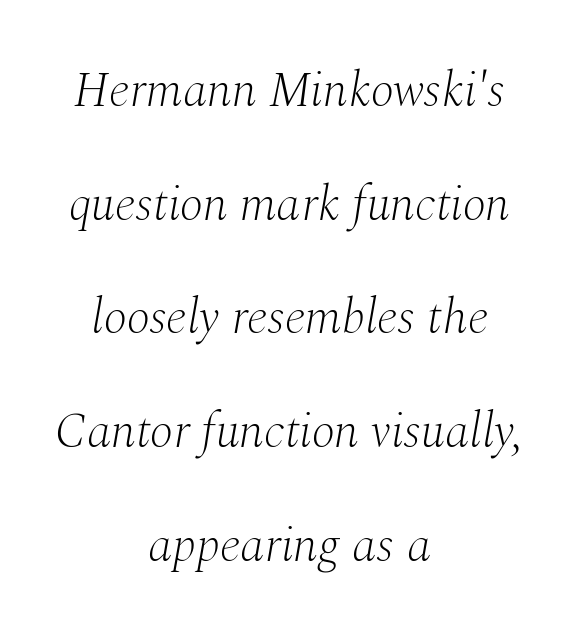
In terms of leading, this rendering errs on the spacious side. Spacing between characters is what you'd get straight out of the box. Unbolded letterforms with no extra heft. Typeset on center — no edge is straight. Here the designer chose a conventional face with non-uniform glyph widths.
